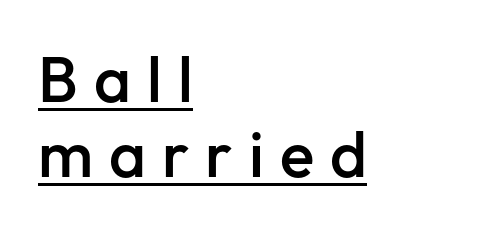
{"serif": "no", "italic": "no", "bold": "semi", "weight": "semibold", "width": "normal", "stroke_contrast": "low", "x_height": "medium", "monospaced": "no", "underline": "yes", "align": "left", "line_spacing_ratio": 1.17, "letter_spacing": "wide", "letter_spacing_em": 0.25, "glyph_px": 64}
